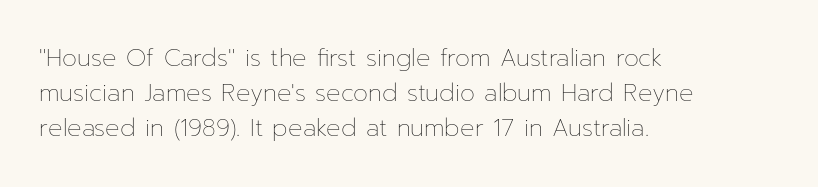
{"italic": "no", "bold": "no", "underline": "no", "align": "left", "line_spacing": "normal", "line_spacing_ratio": 1.46, "letter_spacing": "normal", "letter_spacing_em": 0.0, "glyph_px": 24}
